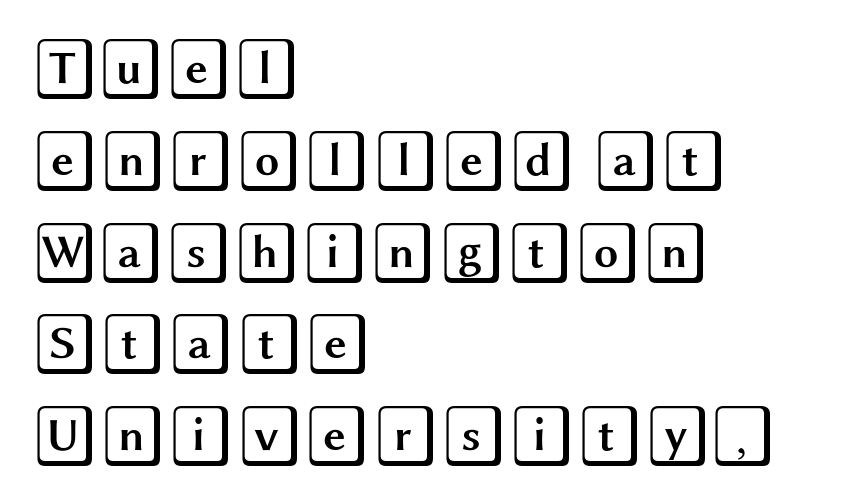
Style check: upright. This block has exactly the height ordinary leading produces. Line beginnings align vertically; line endings do not. In terms of letterspacing, this is plain default setting. Anything drawn beneath the words? Only blank space.
